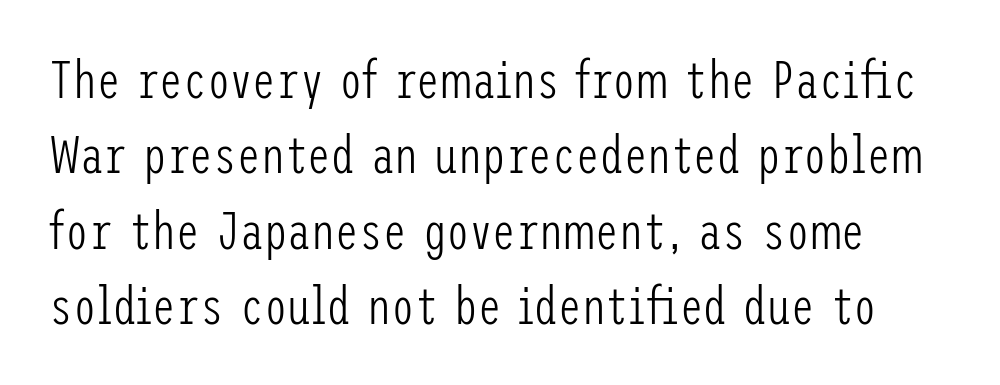
The image shows 53 px light, condensed sans-serif type, upright; set normal line spacing (1.42x), normal letter spacing, not underlined; low stroke contrast and a medium x-height.
